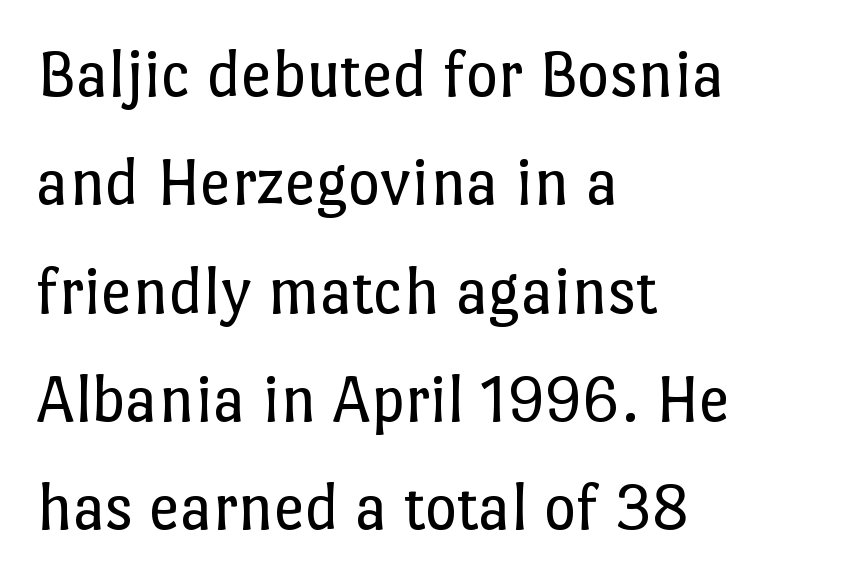
{"italic": "no", "bold": "no", "weight": "regular", "width": "normal", "stroke_contrast": "low", "x_height": "medium", "monospaced": "no", "underline": "no", "align": "left", "line_spacing": "normal", "line_spacing_ratio": 1.57, "letter_spacing": "normal", "letter_spacing_em": 0.0, "glyph_px": 69}
